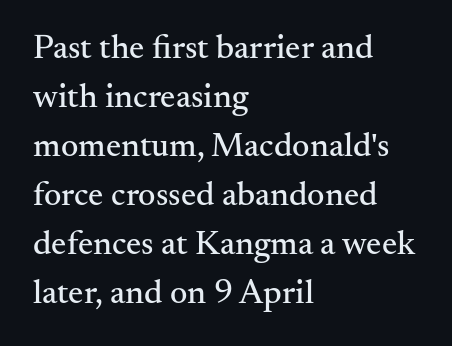
Q: Is the text italic (slanted)? A: No, it is upright.
Q: Is the typeface a serif or a sans-serif typeface? A: Serif.
Q: Is the text underlined? A: No.
Q: How is the paragraph aligned? A: Left-aligned.
Q: Is the spacing between letters normal or unusually wide? A: Normal.
Q: Is the spacing between lines tight, normal or loose? A: Normal.
Q: Width (condensed, normal, or wide)? A: Normal.
Q: Stroke contrast? A: Medium.
Q: x-height? A: Small.
Q: Monospaced? A: No.
